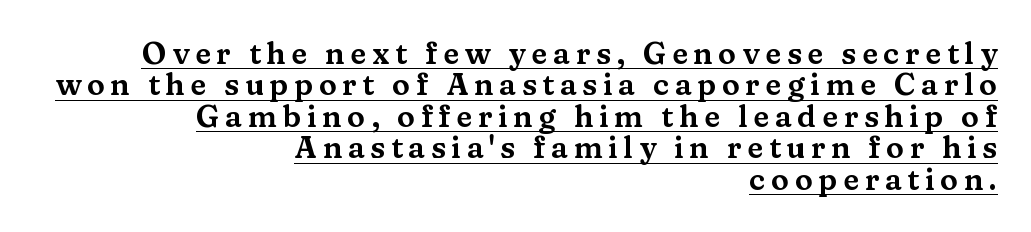
Think of a printed novel: that variable character pitch is what you see here. A typographer would call this underscored text. Letterform terminals end in serifs throughout the passage. Horizontal alignment here is rightward, an uncommon choice for prose.
